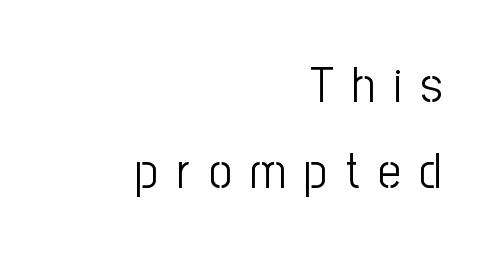
Weight: regular or lighter. Think of a printed novel: that variable character pitch is what you see here. If you drew a line through each stem, it would be perfectly vertical. Observe the absence of serifs on each vertical stroke in this sample. Glyph-to-glyph distance is far greater than everyday printed text. Has an underline been added? It has not.
